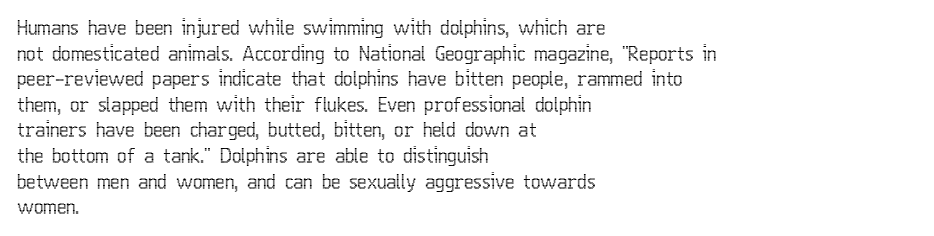
Nobody drew a line under any word here. Italic? Not at all — the glyphs are vertical. The rendering uses a moderate line-height, typical for paragraphs. You could call the tracking neutral — neither tight nor loose. This sample is left-justified, so line endings fall wherever the words run out.
